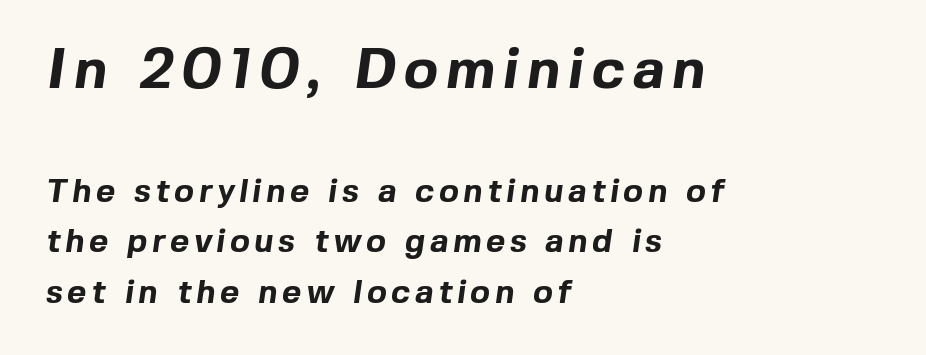
Q: Is the text bold? A: Yes.
Q: Is the typeface a serif or a sans-serif typeface? A: Sans-serif.
Q: Is the text underlined? A: No.
Q: How is the paragraph aligned? A: Left-aligned.
Q: Is the spacing between lines tight, normal or loose? A: Normal.
Q: Which block of text is set in a larger size, the first (top) or the second (bottom)? A: The first (top) one.
Q: Width (condensed, normal, or wide)? A: Normal.
Q: x-height? A: Medium.
Q: Monospaced? A: No.
